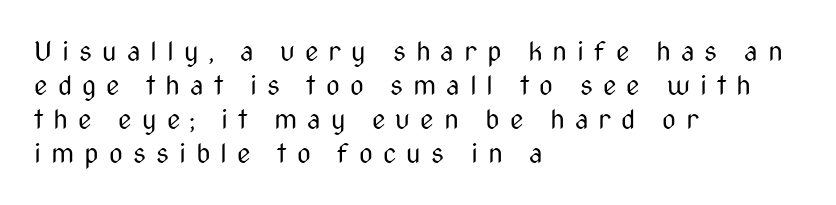
Has an underline been added? It has not. Regular leading. Compared with a typical body face, this is equally light or lighter still. Nope, not italic — everything's standing straight. Reading down the block, your eye returns to a fixed left position each line.
